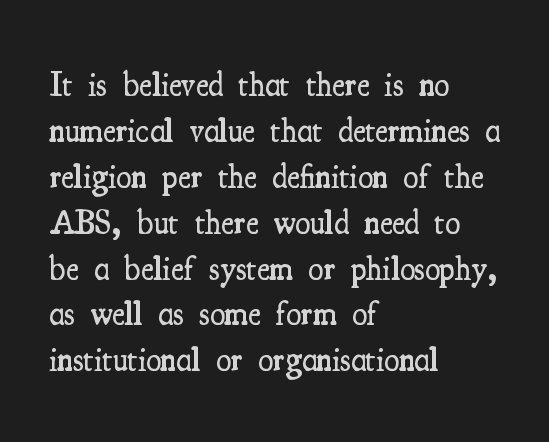
{"serif": "yes", "italic": "no", "bold": "semi", "weight": "semibold", "width": "condensed", "stroke_contrast": "medium", "x_height": "small", "monospaced": "no", "underline": "no", "align": "left", "line_spacing": "normal", "line_spacing_ratio": 1.35, "letter_spacing": "normal", "letter_spacing_em": 0.0, "glyph_px": 34}
